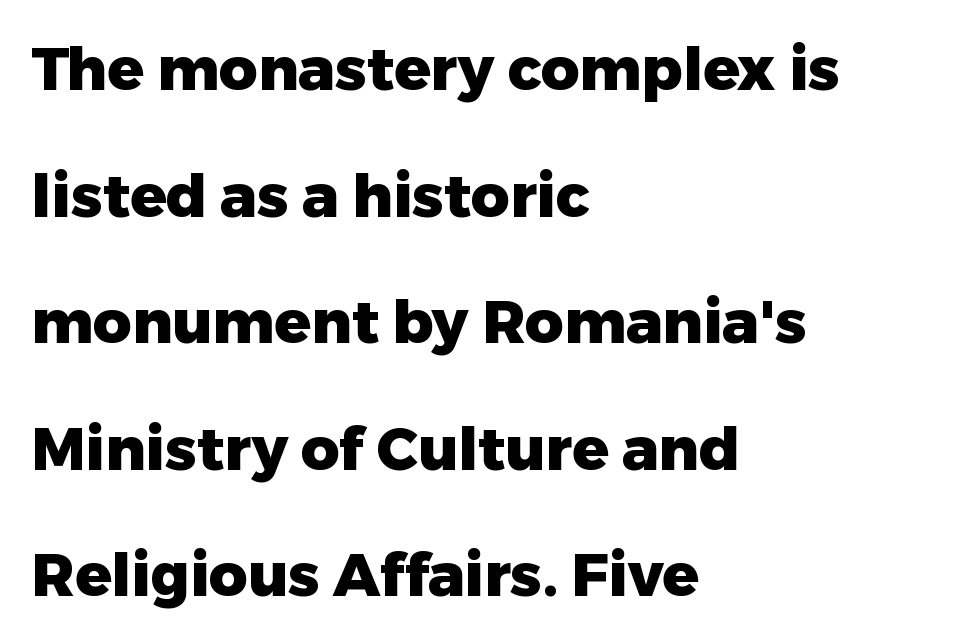
Upright lettering throughout. Looks like regular typesetting: each glyph gets only the width it needs. Short note: letters normally spaced. In CSS terms this would be text-align: left.
